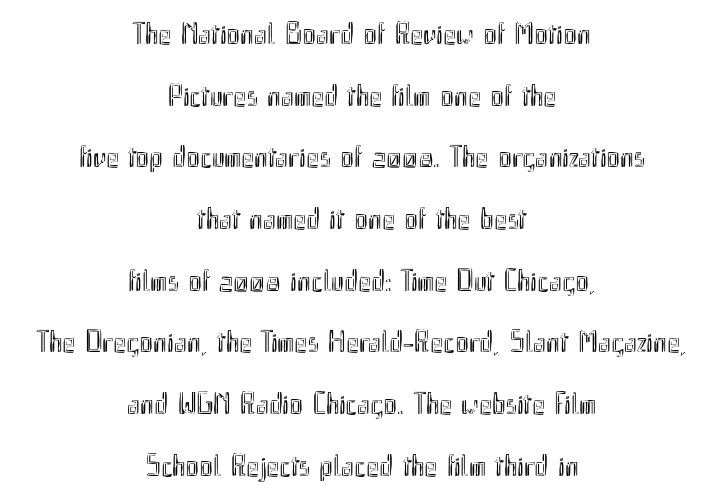
The image shows 31 px condensed type, upright; set centered, loose line spacing (1.99x), normal letter spacing, not underlined; a small x-height.
